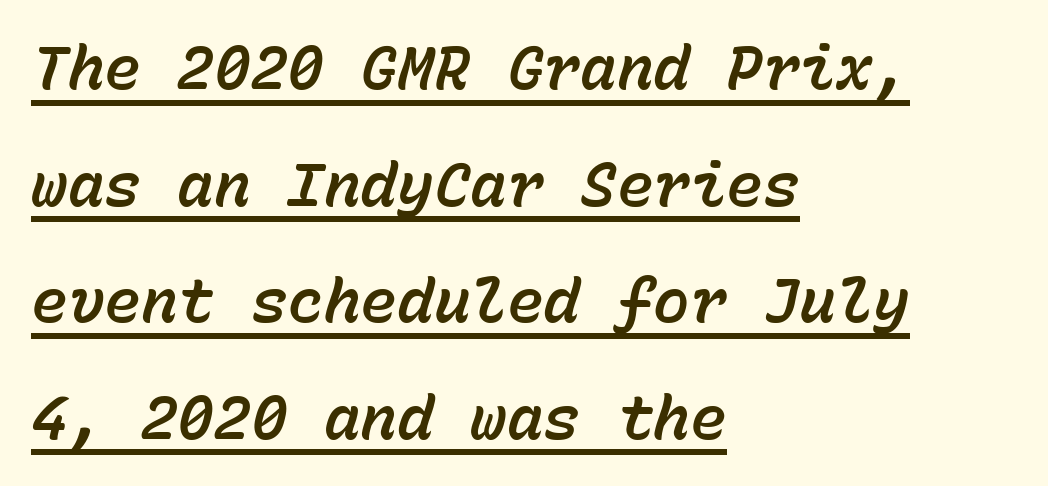
{"italic": "yes", "lean": "right", "slant_degrees": 15, "width": "normal", "stroke_contrast": "low", "x_height": "medium", "monospaced": "yes", "underline": "yes", "align": "left", "line_spacing": "loose", "line_spacing_ratio": 1.91, "letter_spacing": "normal", "letter_spacing_em": 0.0, "glyph_px": 61}
